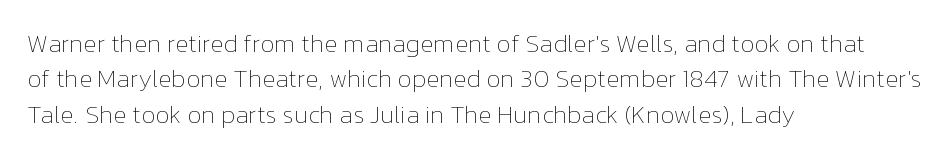
Plain, unruled lines of type. Is the type heavy? It reads as light-to-regular instead. Interline gaps are of average width in this sample. In terms of posture, this sample is upright. These lines are set flush left with a ragged right edge. Nothing unusual about the tracking: characters are spaced as the font intends.
